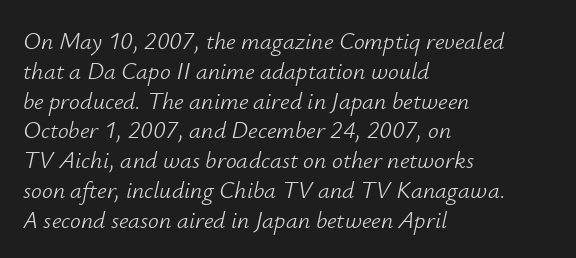
{"italic": "yes", "lean": "right", "slant_degrees": 12, "bold": "no", "underline": "no", "align": "left", "line_spacing_ratio": 1.24, "letter_spacing": "normal", "letter_spacing_em": 0.0, "glyph_px": 24}
